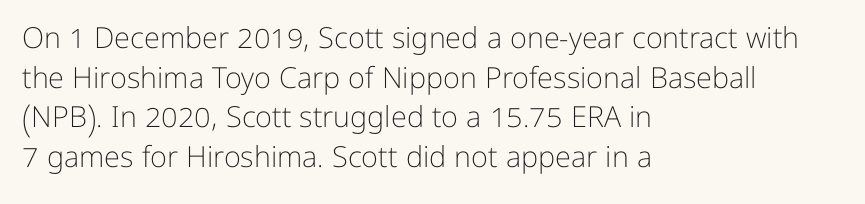
The image shows 29 px light sans-serif type, upright; set left-aligned, normal line spacing (1.37x), normal letter spacing, not underlined; low stroke contrast and a medium x-height.
